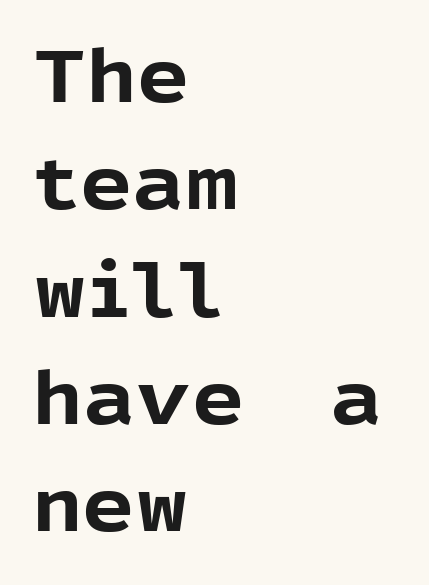
{"serif": "no", "italic": "no", "bold": "yes", "weight": "bold", "width": "normal", "x_height": "medium", "monospaced": "no", "underline": "no", "align": "left", "line_spacing": "normal", "line_spacing_ratio": 1.47, "letter_spacing": "normal", "letter_spacing_em": 0.0, "glyph_px": 73}
